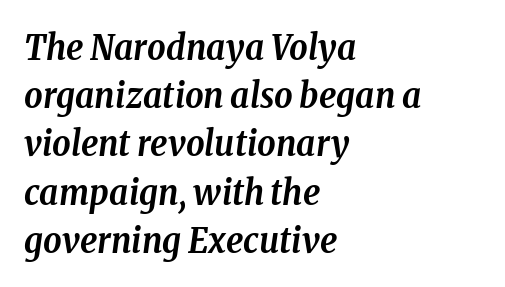
This sample keeps an unexceptional amount of space between lines. The type is set solid horizontally, with unmodified tracking. This rendering uses left alignment, leaving the right contour irregular. Think of a printed novel: that variable character pitch is what you see here.
